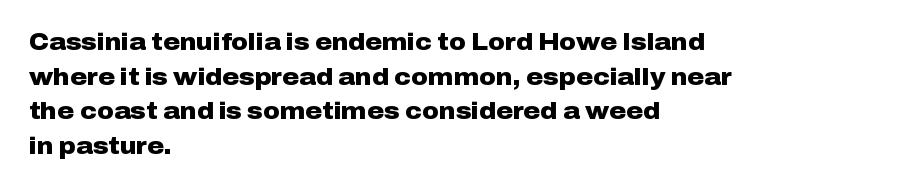
The image shows 23 px bold type, upright; set left-aligned, normal line spacing (1.51x), normal letter spacing, not underlined.
